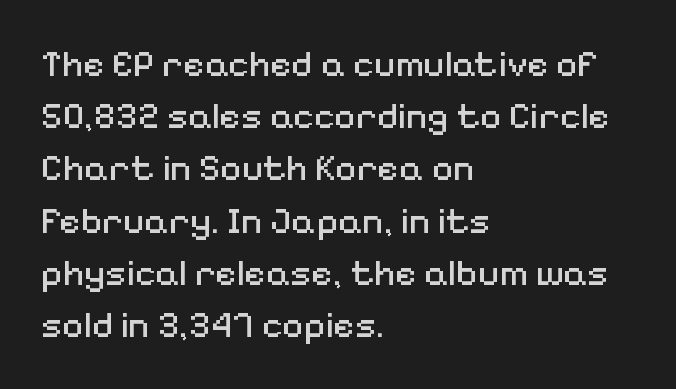
Q: Is the text bold? A: No.
Q: Is the text italic (slanted)? A: No, it is upright.
Q: Is the typeface a serif or a sans-serif typeface? A: Sans-serif.
Q: Is the text underlined? A: No.
Q: How is the paragraph aligned? A: Left-aligned.
Q: Is the spacing between letters normal or unusually wide? A: Normal.
Q: Is the spacing between lines tight, normal or loose? A: Normal.
Q: Width (condensed, normal, or wide)? A: Normal.
Q: Stroke contrast? A: Medium.
Q: x-height? A: Medium.
Q: Monospaced? A: No.
